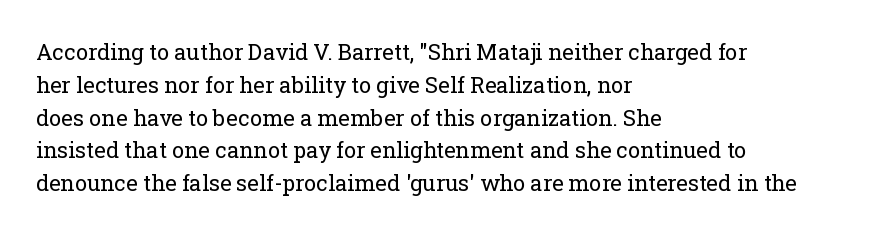
{"italic": "no", "bold": "no", "underline": "no", "align": "left", "line_spacing": "normal", "line_spacing_ratio": 1.49, "letter_spacing": "normal", "letter_spacing_em": 0.0, "glyph_px": 22}
